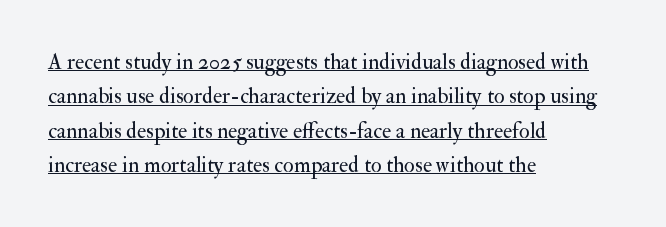
Q: Is the text bold? A: No.
Q: Is the text italic (slanted)? A: No, it is upright.
Q: Is the text underlined? A: Yes.
Q: How is the paragraph aligned? A: Left-aligned.
Q: Is the spacing between letters normal or unusually wide? A: Normal.
Q: Is the spacing between lines tight, normal or loose? A: Normal.
